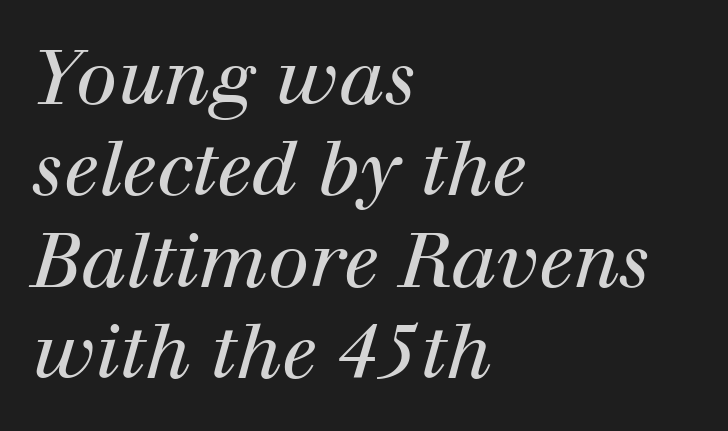
The image shows 75 px regular-weight serif type, italic (leaning right); set left-aligned, line spacing 1.22x, normal letter spacing, not underlined; high stroke contrast and a medium x-height.
